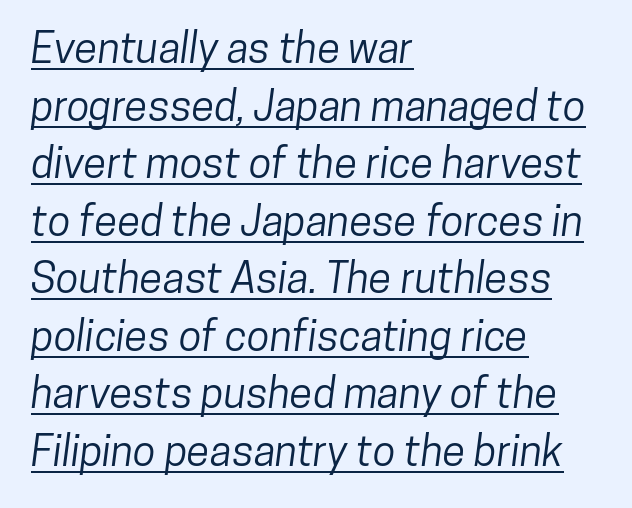
Check where the strokes stop: nothing finishes them off — pure sans. The text block is weighted toward the left margin, trailing off unevenly rightward. Note the varied advance widths — an 'i' is clearly narrower than an 'm'. Check the space under the baseline: a stroke is drawn there. What stands out about the letter spacing? Nothing — it is the standard amount.
